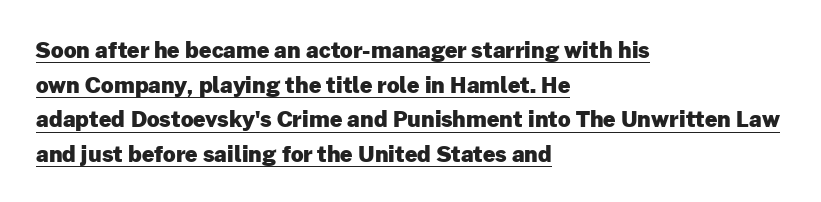
{"italic": "no", "bold": "yes", "underline": "yes", "align": "left", "line_spacing": "normal", "line_spacing_ratio": 1.57, "letter_spacing": "normal", "letter_spacing_em": 0.0, "glyph_px": 22}
